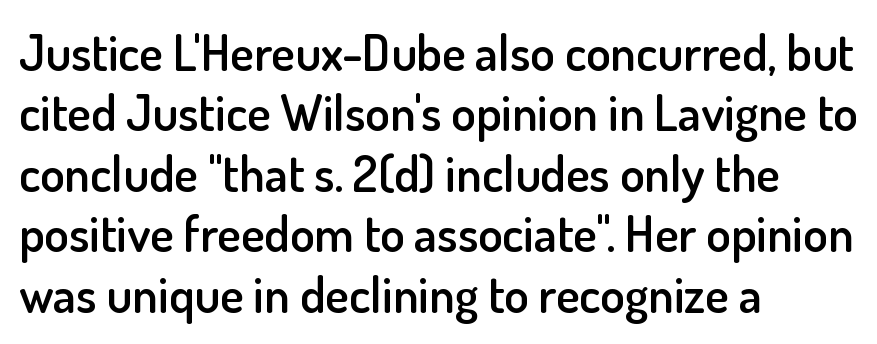
The image shows 50 px semibold sans-serif type, upright; set left-aligned, line spacing 1.21x, normal letter spacing, not underlined; low stroke contrast and a small x-height.
